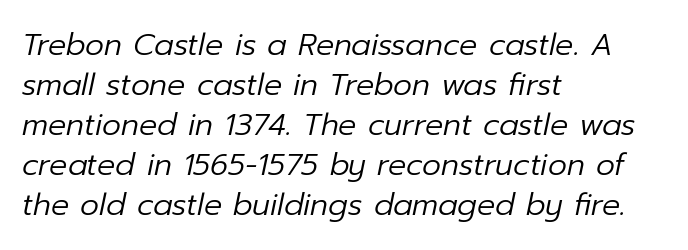
Q: Is the text bold? A: No.
Q: Is the text italic (slanted)? A: Yes, it leans right by about 12 degrees.
Q: Is the text underlined? A: No.
Q: How is the paragraph aligned? A: Left-aligned.
Q: Is the spacing between letters normal or unusually wide? A: Normal.
Q: Is the spacing between lines tight, normal or loose? A: Normal.
Q: Width (condensed, normal, or wide)? A: Normal.
Q: Stroke contrast? A: Low.
Q: x-height? A: Medium.
Q: Monospaced? A: No.
